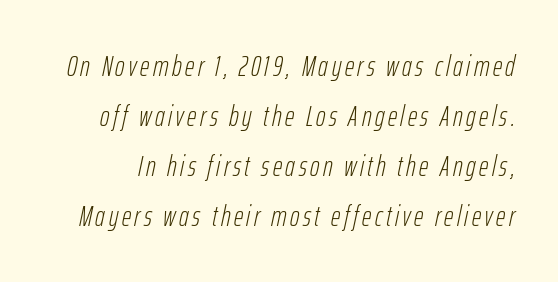
The image shows 29 px light, condensed type, italic (leaning right); set line spacing 1.72x, not underlined; low stroke contrast and a medium x-height.
